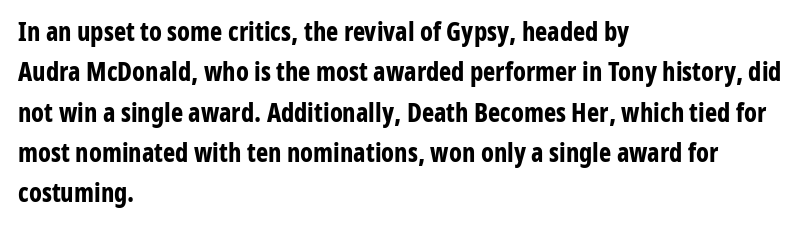
A classic flush-left, rag-right setting is used for this passage. Rows of type keep a routine distance in the vertical direction. Descenders are the only things crossing below the line. The strokes are fattened all the way to bold. Tracking value appears to be zero — textbook default spacing.
